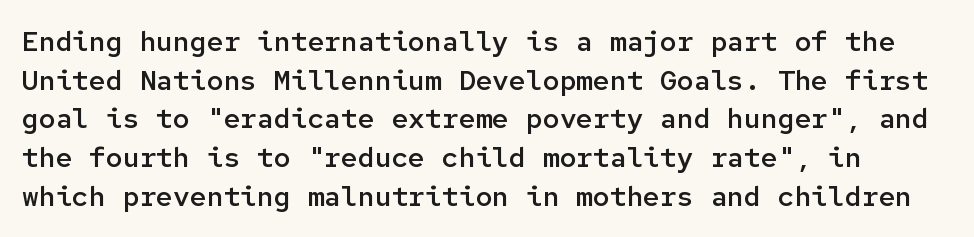
{"serif": "no", "italic": "no", "bold": "semi", "weight": "semibold", "width": "normal", "stroke_contrast": "low", "x_height": "medium", "monospaced": "yes", "underline": "no", "line_spacing": "normal", "line_spacing_ratio": 1.38, "letter_spacing": "normal", "letter_spacing_em": 0.0, "glyph_px": 28}
